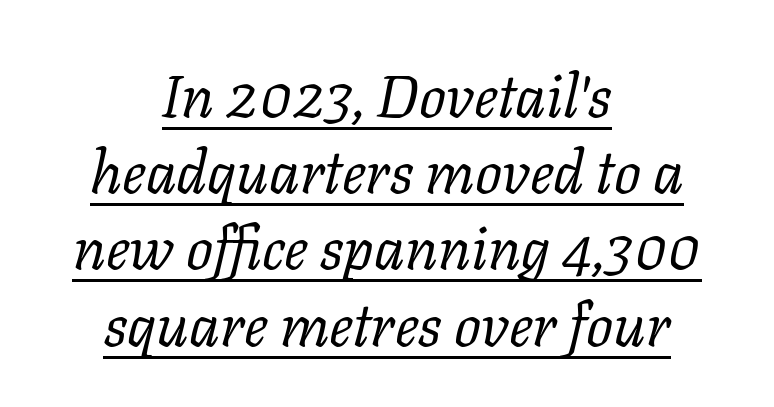
Is this a sans? No — the strokes have serifs. In designer terms, the underline attribute is active on this setting. Rendered with sloped, italic letterforms. Line spacing here is normal.
